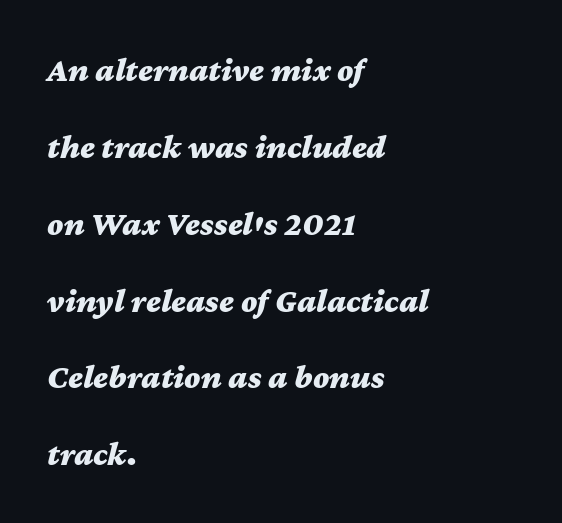
Q: Is the text bold? A: Yes.
Q: Is the text italic (slanted)? A: Yes, it leans right by about 12 degrees.
Q: Is the text underlined? A: No.
Q: How is the paragraph aligned? A: Left-aligned.
Q: Is the spacing between letters normal or unusually wide? A: Normal.
Q: Is the spacing between lines tight, normal or loose? A: Loose.
Q: Width (condensed, normal, or wide)? A: Wide.
Q: Stroke contrast? A: Medium.
Q: x-height? A: Medium.
Q: Monospaced? A: No.
